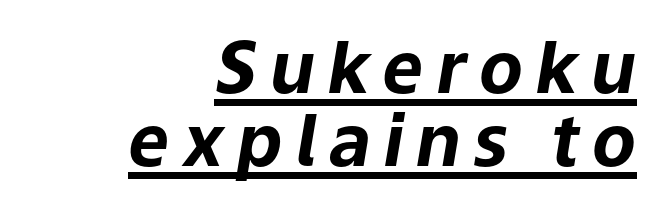
{"italic": "yes", "lean": "right", "slant_degrees": 9, "bold": "yes", "weight": "bold", "width": "normal", "stroke_contrast": "low", "x_height": "medium", "monospaced": "no", "underline": "yes", "align": "right", "line_spacing": "tight", "line_spacing_ratio": 1.02, "glyph_px": 72}
